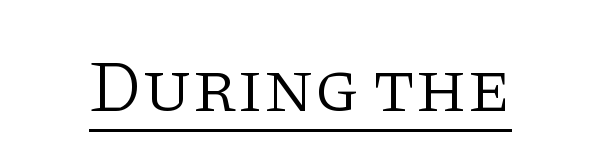
Q: Is the text bold? A: No.
Q: Is the text italic (slanted)? A: No, it is upright.
Q: Is the typeface a serif or a sans-serif typeface? A: Serif.
Q: Is the text underlined? A: Yes.
Q: Is the spacing between letters normal or unusually wide? A: Normal.
Q: Width (condensed, normal, or wide)? A: Normal.
Q: Stroke contrast? A: Low.
Q: x-height? A: Large.
Q: Monospaced? A: No.
